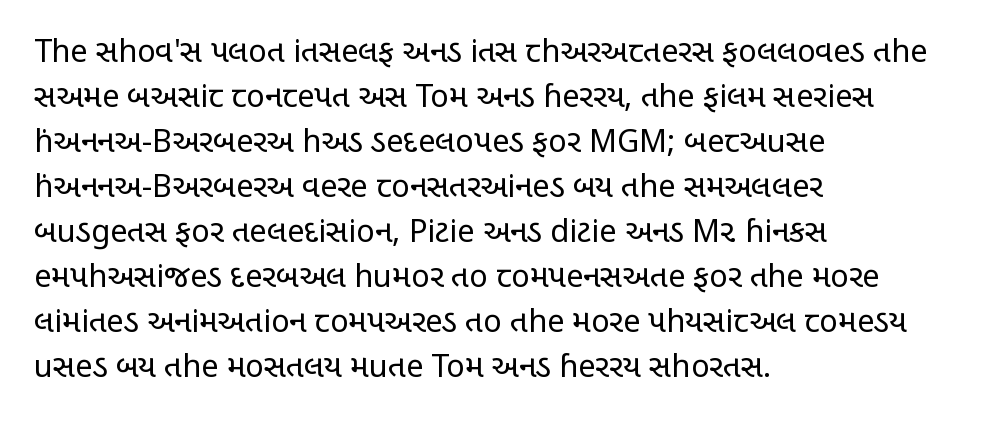
Q: Is the text bold? A: No.
Q: Is the text italic (slanted)? A: No, it is upright.
Q: Is the typeface a serif or a sans-serif typeface? A: Sans-serif.
Q: Is the text underlined? A: No.
Q: How is the paragraph aligned? A: Left-aligned.
Q: Is the spacing between letters normal or unusually wide? A: Normal.
Q: Is the spacing between lines tight, normal or loose? A: Normal.
Q: Width (condensed, normal, or wide)? A: Condensed.
Q: Stroke contrast? A: Low.
Q: x-height? A: Large.
Q: Monospaced? A: No.
